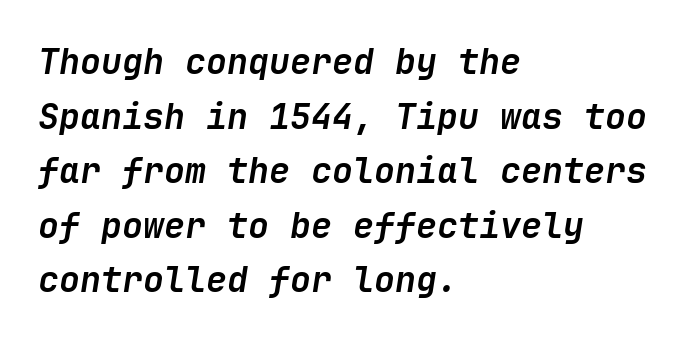
The image shows 35 px semibold type, italic (leaning right); set left-aligned, normal line spacing (1.56x), normal letter spacing, not underlined; low stroke contrast and a medium x-height.
